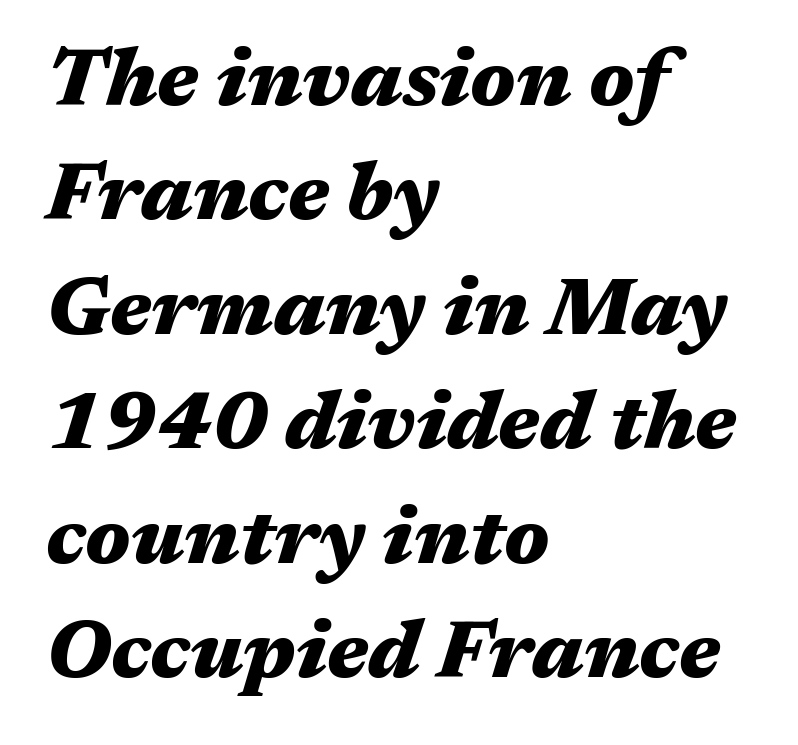
{"italic": "yes", "lean": "right", "slant_degrees": 17, "bold": "yes", "weight": "heavy", "width": "wide", "stroke_contrast": "medium", "x_height": "medium", "monospaced": "no", "underline": "no", "align": "left", "line_spacing": "normal", "line_spacing_ratio": 1.43, "letter_spacing": "normal", "letter_spacing_em": 0.0, "glyph_px": 80}
